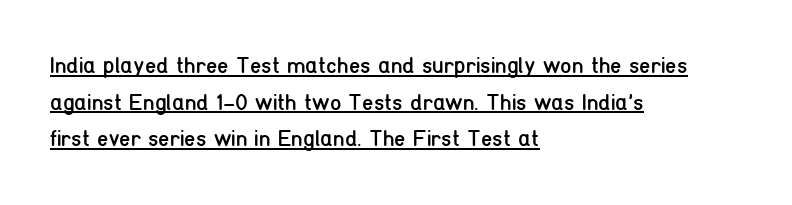
{"italic": "no", "bold": "no", "underline": "yes", "align": "left", "line_spacing": "normal", "line_spacing_ratio": 1.59, "letter_spacing": "normal", "letter_spacing_em": 0.0, "glyph_px": 23}
